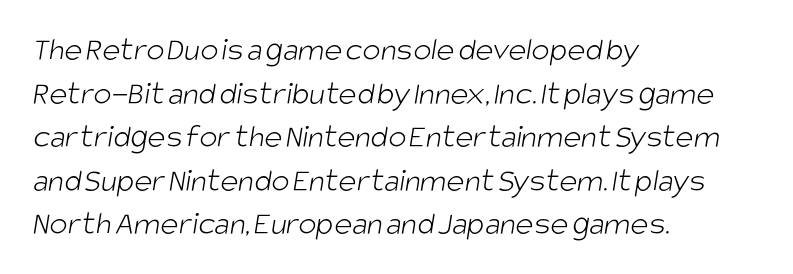
These lines stack with their left ends in a neat column. You could not count columns in this text — the font is proportionally spaced. Students, note that the glyphs here touch the page at normal intervals. Regular leading. Check where the strokes stop: nothing finishes them off — pure sans.
